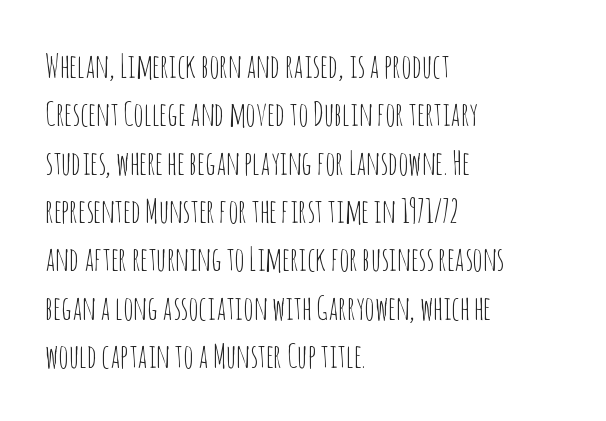
Summary of weight: not heavy and not bold. These lines were composed using upright roman letters. Descenders hang freely into open space. This sample has the flowing, uneven cadence of proportional lettering.
